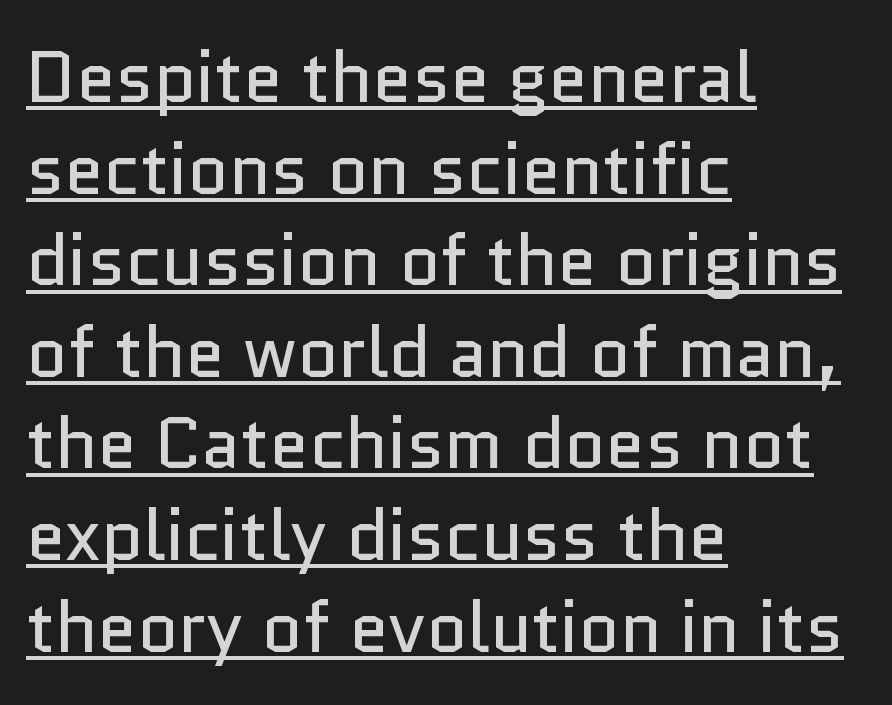
Q: Is the text bold? A: No.
Q: Is the text italic (slanted)? A: No, it is upright.
Q: Is the typeface a serif or a sans-serif typeface? A: Sans-serif.
Q: Is the text underlined? A: Yes.
Q: How is the paragraph aligned? A: Left-aligned.
Q: Is the spacing between letters normal or unusually wide? A: Normal.
Q: Is the spacing between lines tight, normal or loose? A: Normal.
Q: Width (condensed, normal, or wide)? A: Normal.
Q: Stroke contrast? A: Low.
Q: x-height? A: Medium.
Q: Monospaced? A: No.
